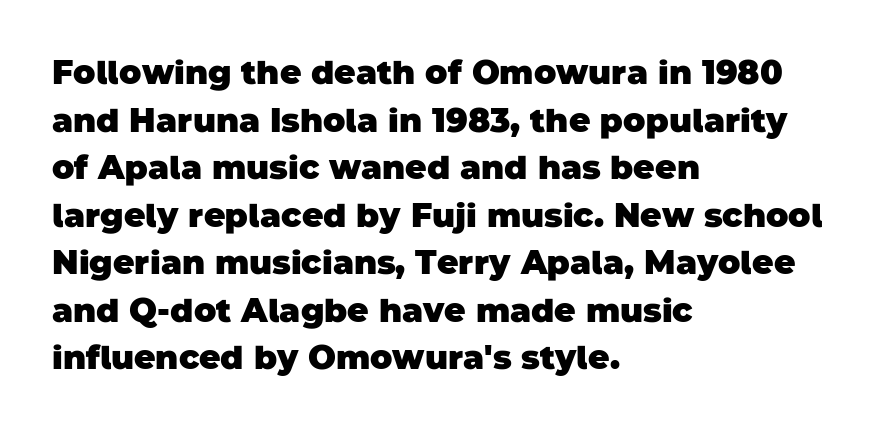
Q: Is the text bold? A: Yes.
Q: Is the typeface a serif or a sans-serif typeface? A: Sans-serif.
Q: Is the text underlined? A: No.
Q: How is the paragraph aligned? A: Left-aligned.
Q: Is the spacing between letters normal or unusually wide? A: Normal.
Q: Is the spacing between lines tight, normal or loose? A: Normal.
Q: Width (condensed, normal, or wide)? A: Normal.
Q: Stroke contrast? A: Low.
Q: x-height? A: Large.
Q: Monospaced? A: No.
